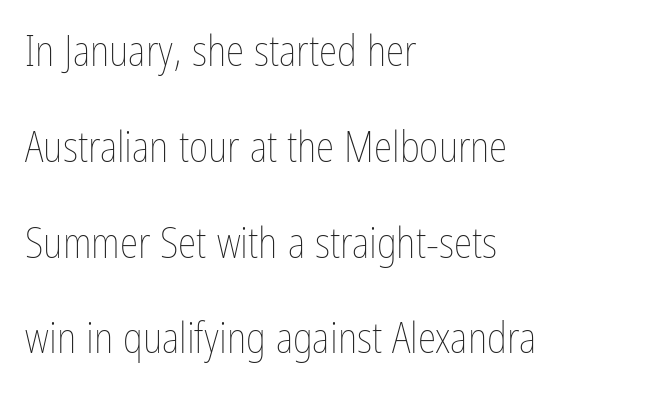
The image shows 42 px thin, condensed type, upright; set left-aligned, loose line spacing (2.28x), normal letter spacing, not underlined; low stroke contrast and a medium x-height.
